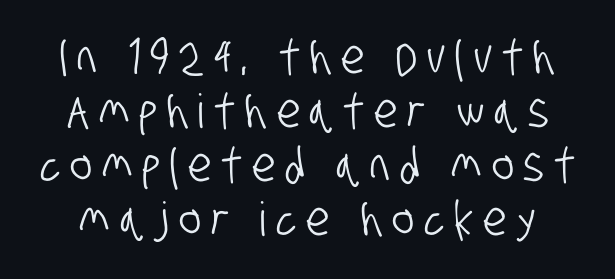
A bare baseline throughout the passage. The block of text is dense from top to bottom, with scant space between rows. Compared with typical body copy, the letter spacing here is much looser. Character widths vary here, with narrow letters taking less room than wide ones. The letters carry no serifs — their stems end cleanly without finishing strokes.
